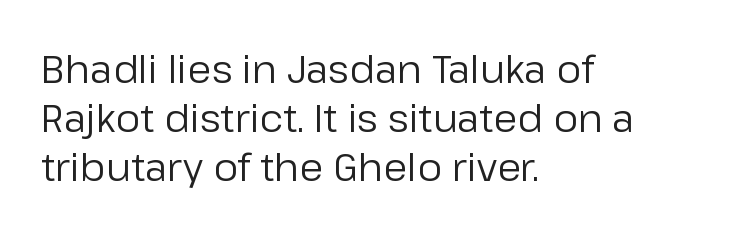
Q: Is the text bold? A: No.
Q: Is the text italic (slanted)? A: No, it is upright.
Q: Is the typeface a serif or a sans-serif typeface? A: Sans-serif.
Q: Is the text underlined? A: No.
Q: How is the paragraph aligned? A: Left-aligned.
Q: Is the spacing between letters normal or unusually wide? A: Normal.
Q: Is the spacing between lines tight, normal or loose? A: Normal.
Q: Width (condensed, normal, or wide)? A: Normal.
Q: Stroke contrast? A: Low.
Q: x-height? A: Medium.
Q: Monospaced? A: No.
